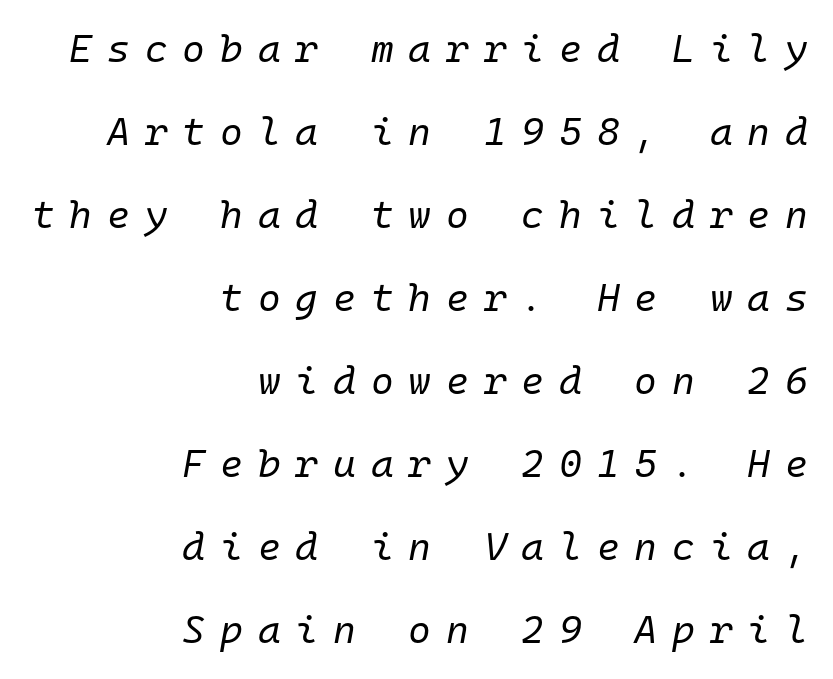
Q: Is the text bold? A: No.
Q: Is the text italic (slanted)? A: Yes, it leans right by about 10 degrees.
Q: Is the text underlined? A: No.
Q: How is the paragraph aligned? A: Right-aligned.
Q: Is the spacing between letters normal or unusually wide? A: Unusually wide.
Q: Is the spacing between lines tight, normal or loose? A: Loose.
Q: Width (condensed, normal, or wide)? A: Normal.
Q: Stroke contrast? A: Low.
Q: x-height? A: Medium.
Q: Monospaced? A: Yes.
